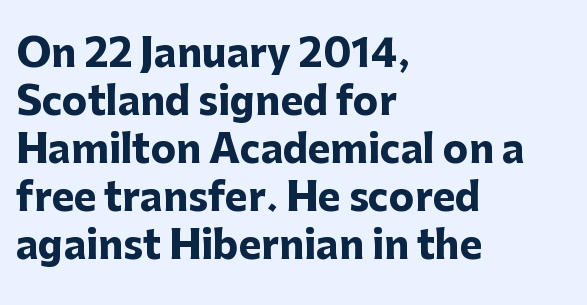
Q: Is the text bold? A: Yes.
Q: Is the text italic (slanted)? A: No, it is upright.
Q: Is the typeface a serif or a sans-serif typeface? A: Sans-serif.
Q: Is the text underlined? A: No.
Q: How is the paragraph aligned? A: Left-aligned.
Q: Is the spacing between letters normal or unusually wide? A: Normal.
Q: Is the spacing between lines tight, normal or loose? A: Normal.
Q: Width (condensed, normal, or wide)? A: Normal.
Q: Stroke contrast? A: Low.
Q: x-height? A: Medium.
Q: Monospaced? A: No.
